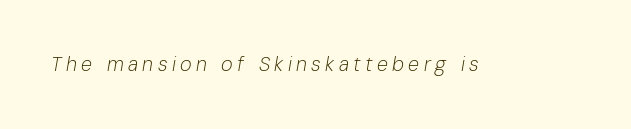
The passage shown leans; its letterforms are oblique. The words here are not underlined. Weight: not bold — regular or lighter. Substantial extra tracking has been applied to these lines.
